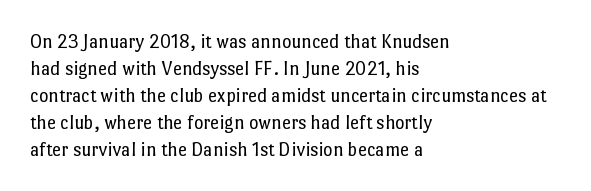
Q: Is the text bold? A: No.
Q: Is the text italic (slanted)? A: No, it is upright.
Q: Is the text underlined? A: No.
Q: How is the paragraph aligned? A: Left-aligned.
Q: Is the spacing between letters normal or unusually wide? A: Normal.
Q: Is the spacing between lines tight, normal or loose? A: Normal.
